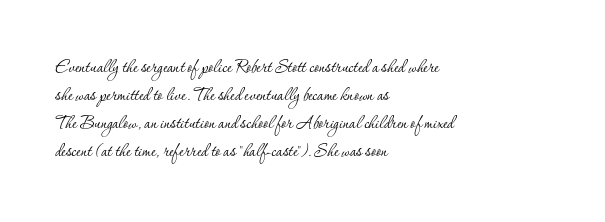
Normally led — the rows are evenly, conventionally spaced. Underlining? Definitely not there. The passage is arranged the way most books set body copy — flush left. Default kerning and tracking; the words read as compact shapes.
